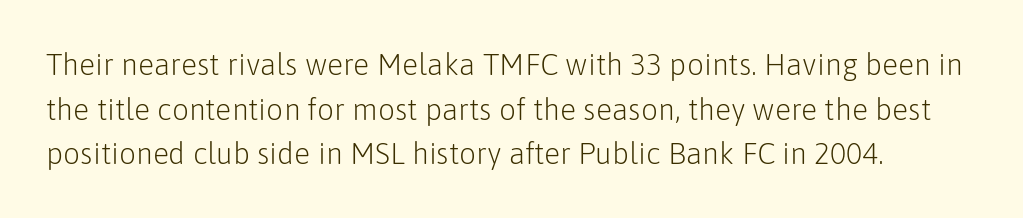
The image shows 30 px light sans-serif type, upright; set normal line spacing (1.49x), normal letter spacing, not underlined; low stroke contrast and a medium x-height.
